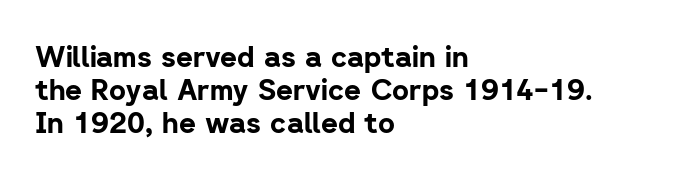
{"serif": "no", "italic": "no", "bold": "yes", "weight": "bold", "width": "normal", "stroke_contrast": "low", "x_height": "medium", "monospaced": "no", "underline": "no", "align": "left", "line_spacing": "tight", "line_spacing_ratio": 1.13, "letter_spacing": "normal", "letter_spacing_em": 0.0, "glyph_px": 29}
